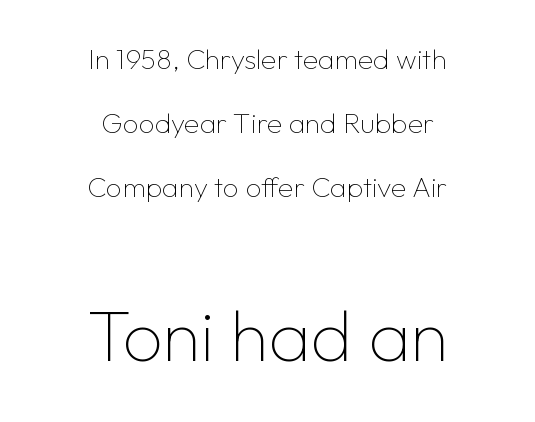
The image shows 71 px thin sans-serif type, upright; set centered, loose line spacing (2.29x), normal letter spacing, not underlined; the second (bottom) block is 2.54x larger; low stroke contrast and a medium x-height.
